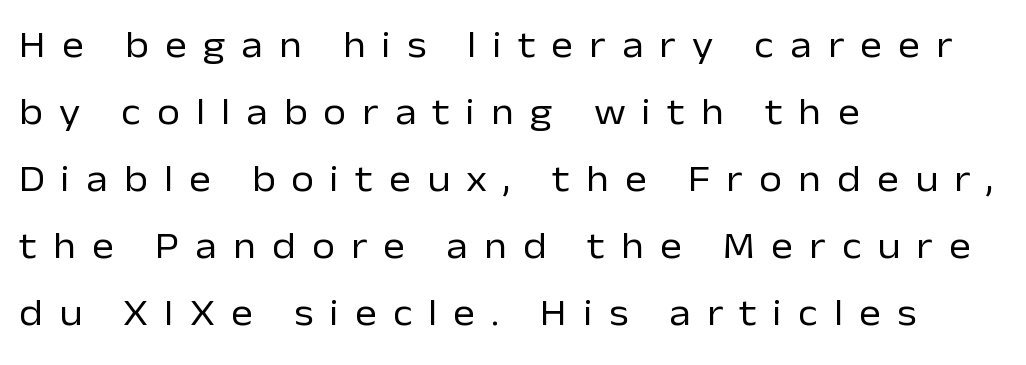
Does the lettering tilt? It doesn't — this is upright. These lines are composed in type without serifs. Which margin do the lines hug? The left one — the right edge is uneven. Here the designer chose a conventional face with non-uniform glyph widths. The letterforms sit at book weight or below. What stands out about the letter spacing? Its width — letters are far apart.
